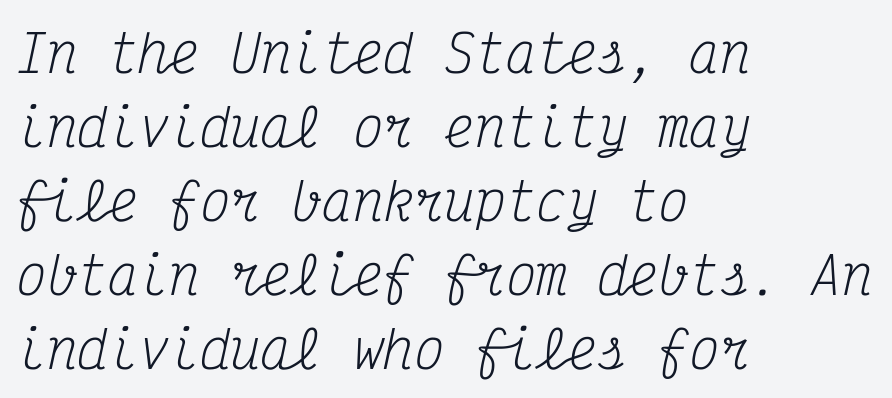
The image shows 51 px regular-weight, condensed serif type, italic (leaning right), monospaced; set left-aligned, normal line spacing (1.45x), normal letter spacing, not underlined; medium stroke contrast and a medium x-height.
